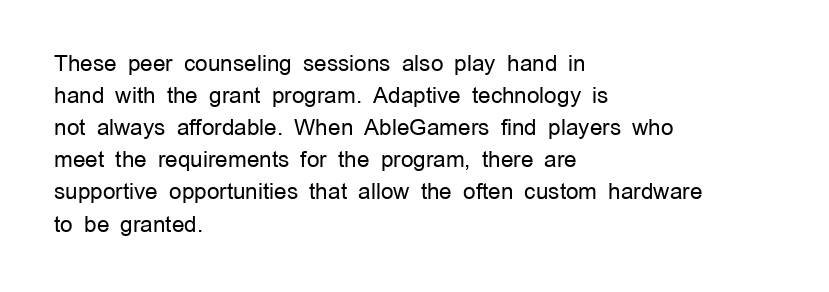
Q: Is the text bold? A: No.
Q: Is the text italic (slanted)? A: No, it is upright.
Q: Is the text underlined? A: No.
Q: How is the paragraph aligned? A: Left-aligned.
Q: Is the spacing between letters normal or unusually wide? A: Normal.
Q: Is the spacing between lines tight, normal or loose? A: Normal.
